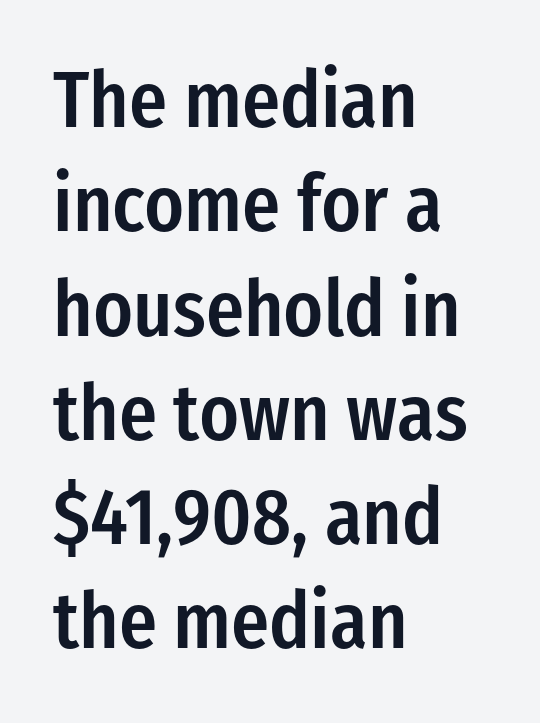
Q: Is the text bold? A: Semi-bold.
Q: Is the text italic (slanted)? A: No, it is upright.
Q: Is the typeface a serif or a sans-serif typeface? A: Sans-serif.
Q: Is the text underlined? A: No.
Q: How is the paragraph aligned? A: Left-aligned.
Q: Is the spacing between letters normal or unusually wide? A: Normal.
Q: Is the spacing between lines tight, normal or loose? A: Normal.
Q: Width (condensed, normal, or wide)? A: Condensed.
Q: Stroke contrast? A: Low.
Q: x-height? A: Medium.
Q: Monospaced? A: No.
